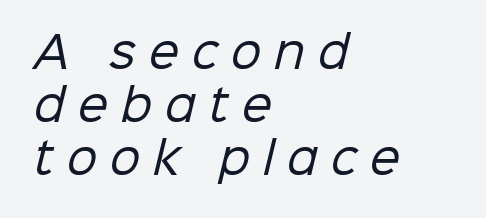
Heaviness? Minimal to ordinary, like unemphasized prose. Check under the words: just untouched page. Note the varied advance widths — an 'i' is clearly narrower than an 'm'. Are there feet on the stems? There aren't — it's a sans.
